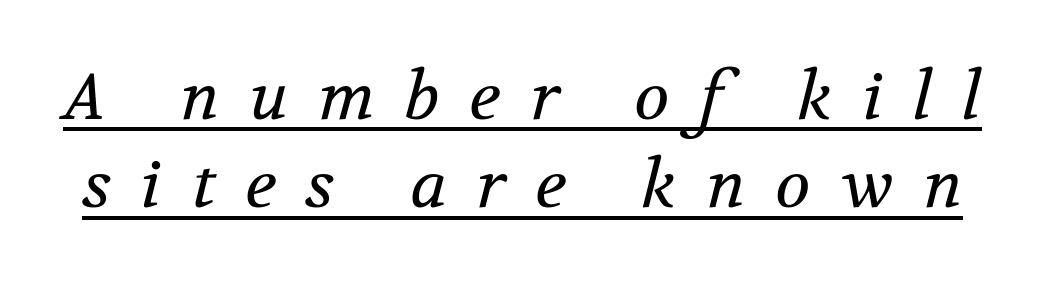
{"serif": "yes", "italic": "yes", "lean": "right", "slant_degrees": 12, "bold": "no", "weight": "regular", "width": "normal", "stroke_contrast": "medium", "x_height": "medium", "monospaced": "no", "underline": "yes", "line_spacing": "normal", "line_spacing_ratio": 1.36, "letter_spacing": "wide", "letter_spacing_em": 0.46, "glyph_px": 65}
